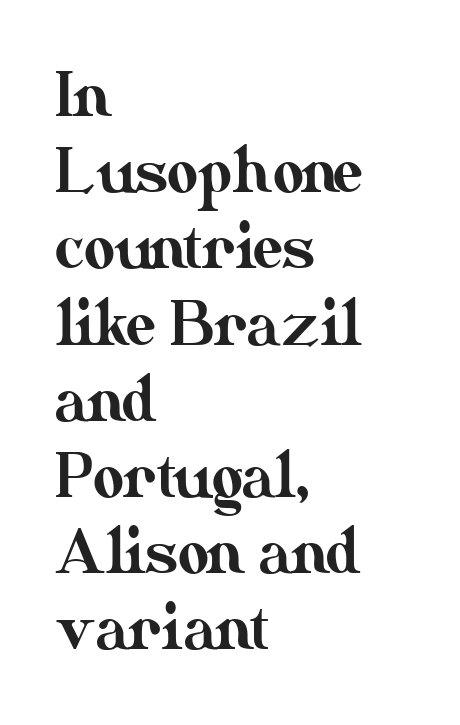
The image shows 60 px text type, upright; set left-aligned, normal line spacing (1.27x), normal letter spacing, not underlined; medium stroke contrast and a small x-height.
